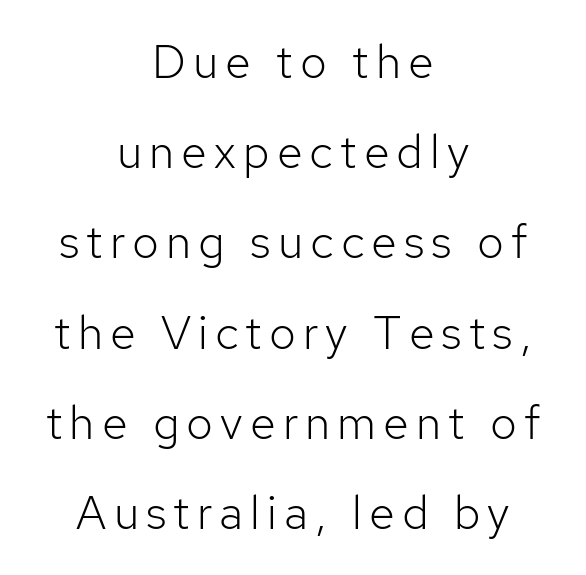
{"serif": "no", "italic": "no", "bold": "no", "weight": "light", "width": "normal", "stroke_contrast": "low", "x_height": "medium", "monospaced": "no", "underline": "no", "align": "center", "line_spacing": "loose", "line_spacing_ratio": 1.92, "glyph_px": 47}
